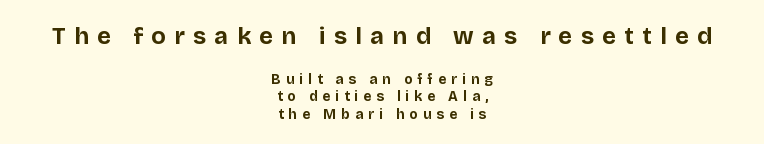
Q: Is the text bold? A: Yes.
Q: Is the text italic (slanted)? A: No, it is upright.
Q: Is the text underlined? A: No.
Q: How is the paragraph aligned? A: Centered.
Q: Is the spacing between letters normal or unusually wide? A: Unusually wide.
Q: Which block of text is set in a larger size, the first (top) or the second (bottom)? A: The first (top) one.
